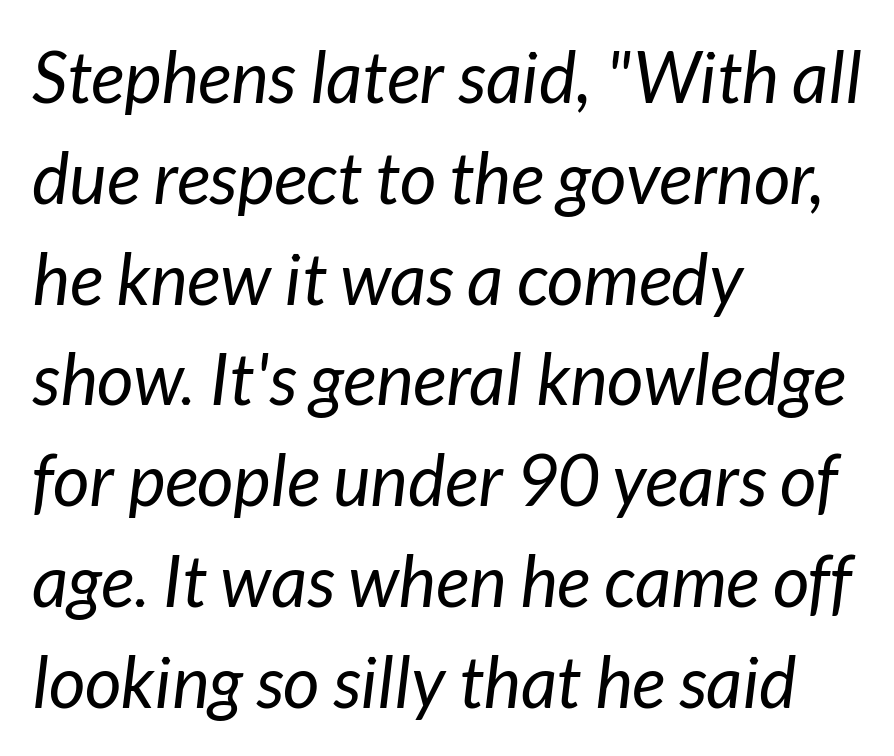
{"italic": "yes", "lean": "right", "slant_degrees": 7, "bold": "no", "weight": "regular", "width": "normal", "stroke_contrast": "low", "x_height": "medium", "monospaced": "no", "underline": "no", "align": "left", "line_spacing": "normal", "line_spacing_ratio": 1.42, "letter_spacing": "normal", "letter_spacing_em": 0.0, "glyph_px": 71}
